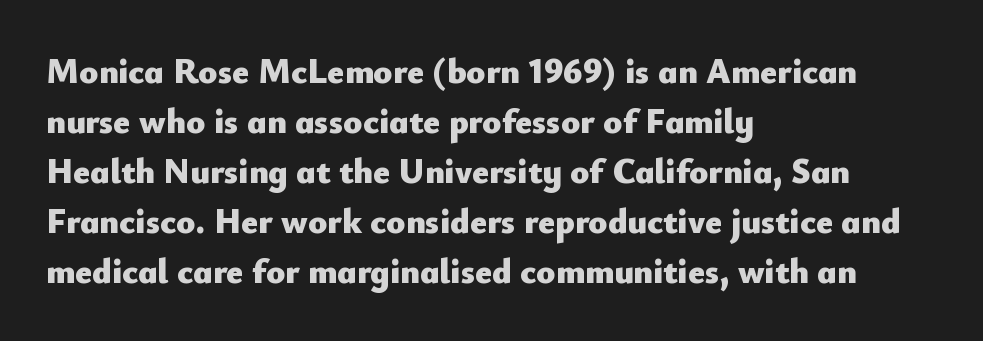
The image shows 35 px heavy sans-serif type, upright; set left-aligned, normal line spacing (1.43x), normal letter spacing, not underlined; low stroke contrast and a small x-height.
